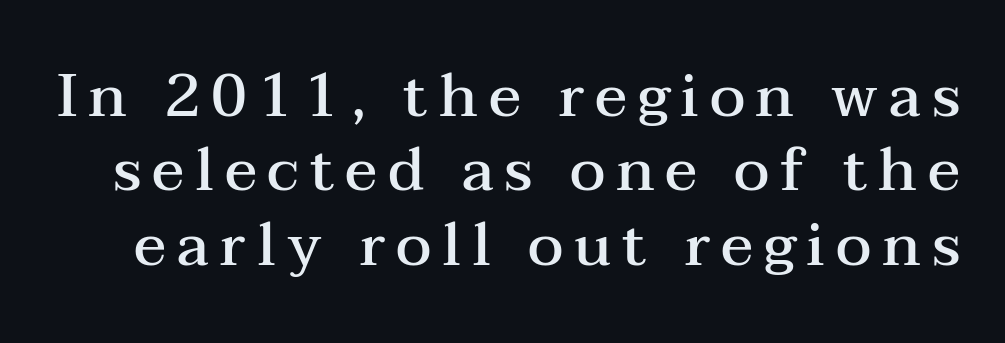
Q: Is the text bold? A: Semi-bold.
Q: Is the text italic (slanted)? A: No, it is upright.
Q: Is the typeface a serif or a sans-serif typeface? A: Serif.
Q: Is the text underlined? A: No.
Q: Width (condensed, normal, or wide)? A: Wide.
Q: Stroke contrast? A: Medium.
Q: x-height? A: Medium.
Q: Monospaced? A: No.
